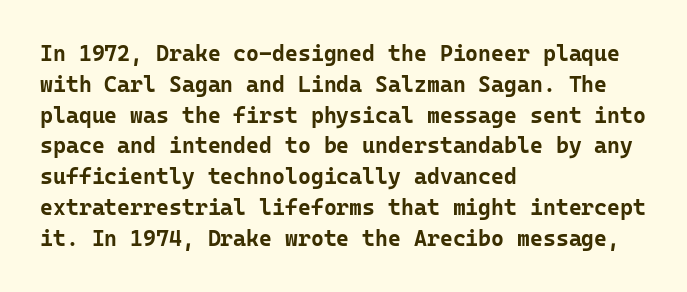
The image shows 22 px bold type, upright; set left-aligned, normal line spacing (1.4x), normal letter spacing, not underlined.
